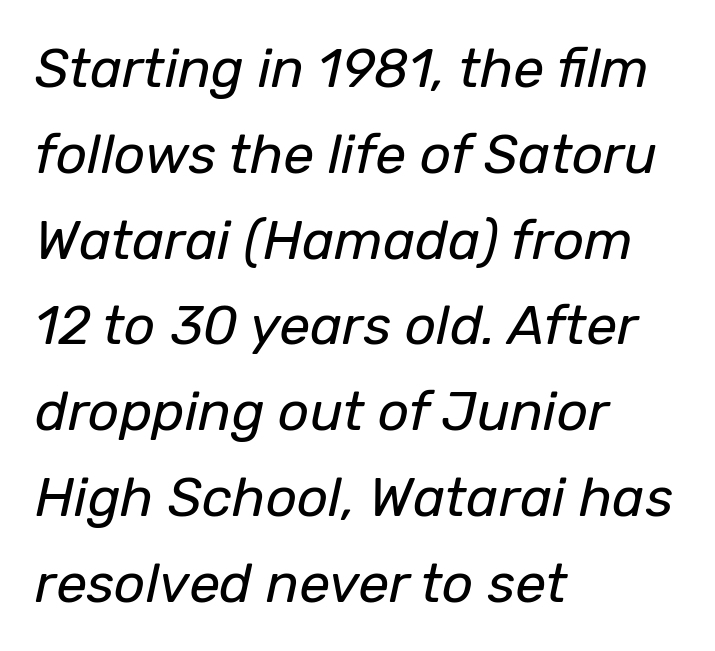
{"italic": "yes", "lean": "right", "slant_degrees": 12, "bold": "no", "weight": "regular", "width": "normal", "stroke_contrast": "low", "x_height": "medium", "monospaced": "no", "underline": "no", "align": "left", "line_spacing": "normal", "line_spacing_ratio": 1.56, "letter_spacing": "normal", "letter_spacing_em": 0.0, "glyph_px": 55}
